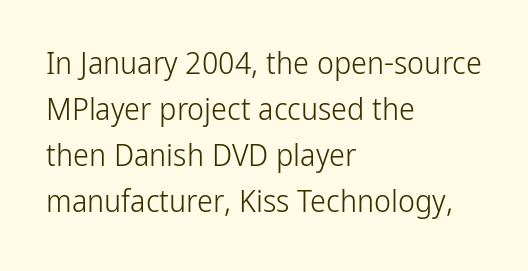
{"serif": "no", "italic": "no", "bold": "no", "weight": "light", "width": "condensed", "stroke_contrast": "low", "x_height": "medium", "monospaced": "no", "underline": "no", "align": "left", "line_spacing": "normal", "line_spacing_ratio": 1.44, "letter_spacing": "normal", "letter_spacing_em": 0.0, "glyph_px": 32}
